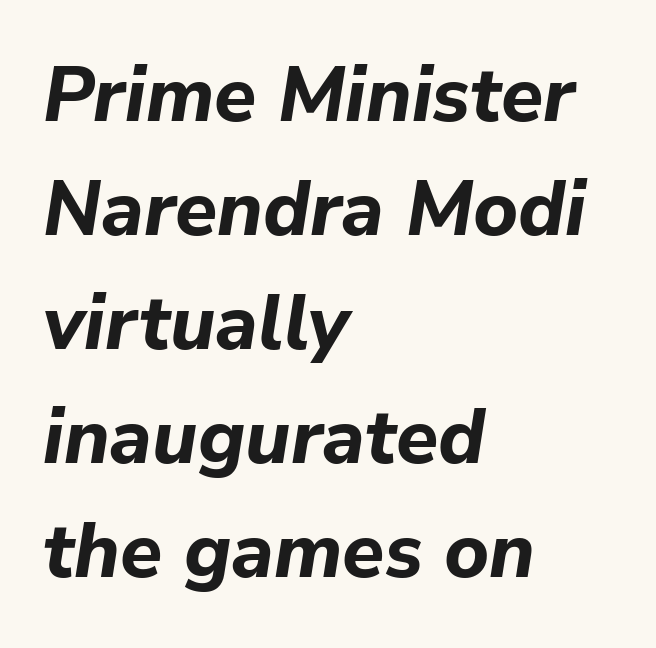
The image shows 77 px bold type, italic (leaning right); set left-aligned, normal line spacing (1.48x), normal letter spacing, not underlined; low stroke contrast and a medium x-height.
